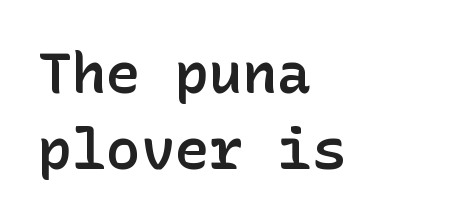
Q: Is the text bold? A: Semi-bold.
Q: Is the text italic (slanted)? A: No, it is upright.
Q: Is the typeface a serif or a sans-serif typeface? A: Sans-serif.
Q: Is the text underlined? A: No.
Q: How is the paragraph aligned? A: Left-aligned.
Q: Is the spacing between letters normal or unusually wide? A: Normal.
Q: Is the spacing between lines tight, normal or loose? A: Normal.
Q: Width (condensed, normal, or wide)? A: Normal.
Q: Stroke contrast? A: Low.
Q: x-height? A: Medium.
